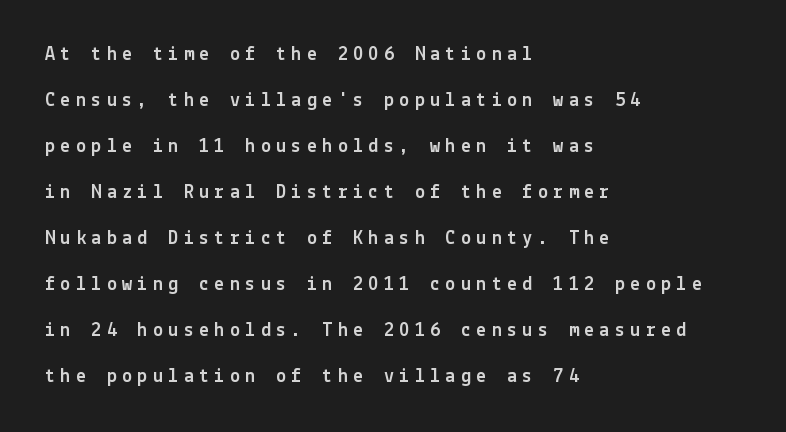
{"italic": "no", "underline": "no", "align": "left", "line_spacing": "loose", "line_spacing_ratio": 2.3, "letter_spacing": "wide", "letter_spacing_em": 0.27, "glyph_px": 20}
